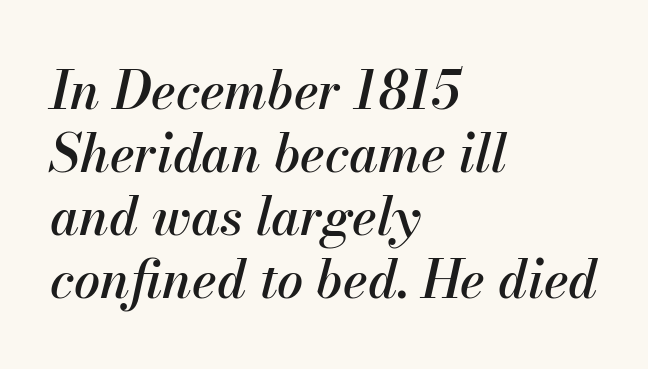
{"italic": "yes", "lean": "right", "slant_degrees": 13, "width": "normal", "stroke_contrast": "medium", "x_height": "small", "monospaced": "no", "underline": "no", "align": "left", "line_spacing_ratio": 1.21, "letter_spacing": "normal", "letter_spacing_em": 0.0, "glyph_px": 52}
